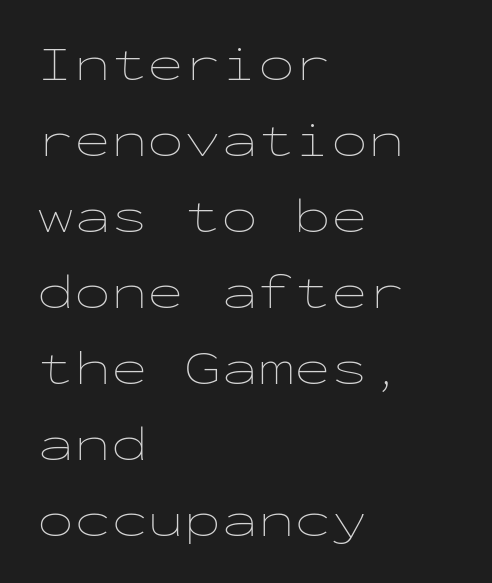
Q: Is the text bold? A: No.
Q: Is the text italic (slanted)? A: No, it is upright.
Q: Is the text underlined? A: No.
Q: How is the paragraph aligned? A: Left-aligned.
Q: Is the spacing between letters normal or unusually wide? A: Normal.
Q: Is the spacing between lines tight, normal or loose? A: Normal.
Q: Width (condensed, normal, or wide)? A: Wide.
Q: Stroke contrast? A: Low.
Q: x-height? A: Medium.
Q: Monospaced? A: Yes.
